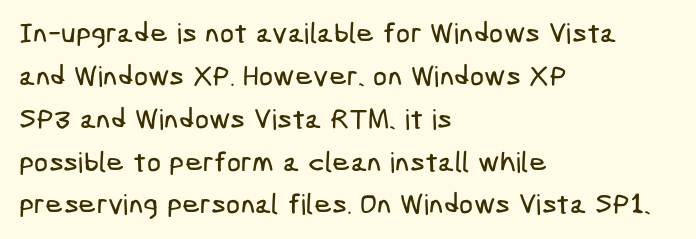
Which margin do the lines hug? The left one — the right edge is uneven. Classification — sans serif. Does extra space separate the letters? No, they use regular spacing. Leading matches the norm, producing a regular column. Plain, unruled lines of type.
